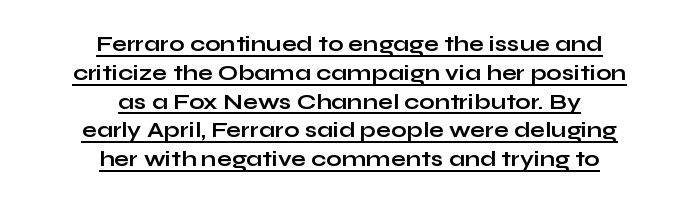
The image shows 22 px bold type, upright; set centered, normal line spacing (1.31x), normal letter spacing, underlined.
